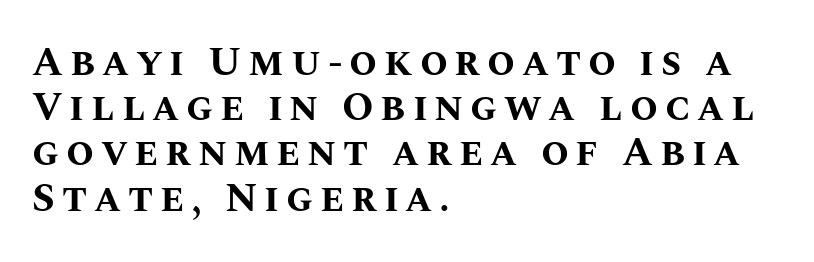
Q: Is the text bold? A: Yes.
Q: Is the text italic (slanted)? A: No, it is upright.
Q: Is the text underlined? A: No.
Q: How is the paragraph aligned? A: Left-aligned.
Q: Is the spacing between lines tight, normal or loose? A: Tight.
Q: Width (condensed, normal, or wide)? A: Normal.
Q: Stroke contrast? A: Medium.
Q: x-height? A: Large.
Q: Monospaced? A: No.
